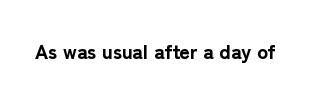
The rendering keeps characters at their native spacing. Underlining? Definitely not there. Nope, not italic — everything's standing straight. Set as a true bold cut, around the 700 mark.
